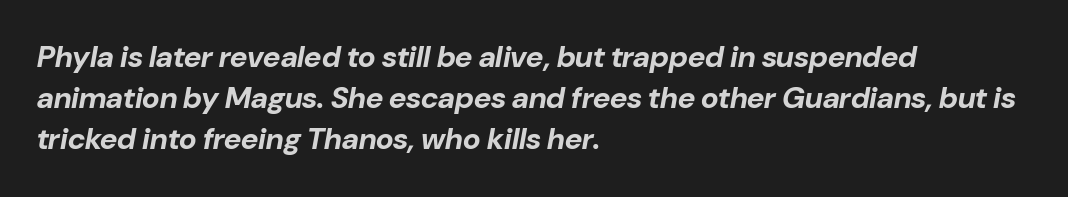
The compositor pushed each line to the left boundary. A normal amount of white space separates one row of letters from the next. The specimen omits any rule beneath the text block's lines. Varying glyph widths throughout — classic text-font behaviour. The letterforms sit shoulder to shoulder at normal distance. Slanted lettering throughout.
